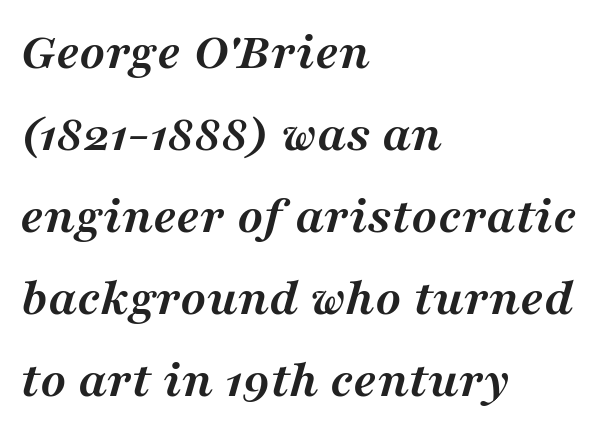
Horizontally, the lines are justified to the leading edge only. The font is running at its bold setting. The rendering uses natural spacing where letterforms have individual widths. Notice how descenders clear the ascenders below comfortably — that's standard leading. You could call the tracking neutral — neither tight nor loose. It's the slanting kind of type.
